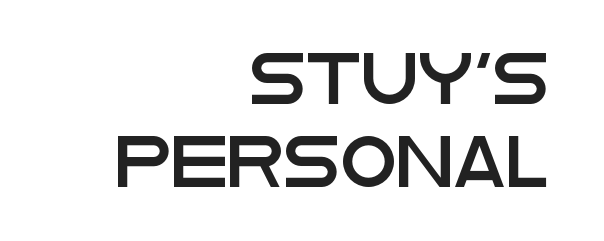
The image shows 51 px wide sans-serif type, upright; set right-aligned, normal line spacing (1.62x), normal letter spacing, not underlined; low stroke contrast and a large x-height.
